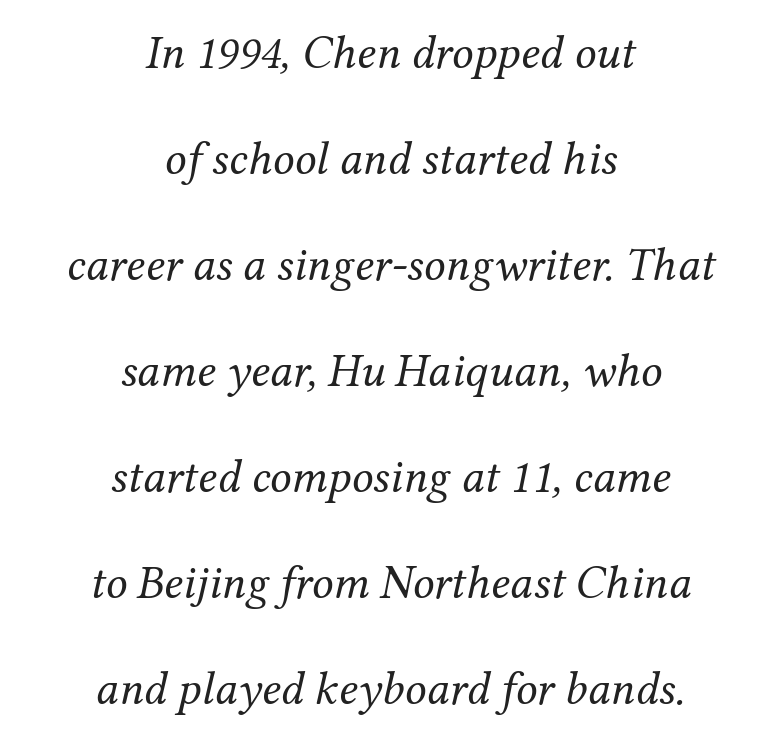
Anything drawn beneath the words? Only blank space. If you folded the block vertically in half, each line would mirror itself in length. Heaviness? Minimal to ordinary, like unemphasized prose. Think of a printed novel: that variable character pitch is what you see here.
